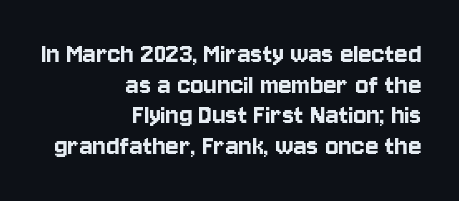
The image shows 31 px condensed sans-serif type, upright; set right-aligned, tight line spacing (0.99x), normal letter spacing, not underlined; low stroke contrast and a large x-height.
